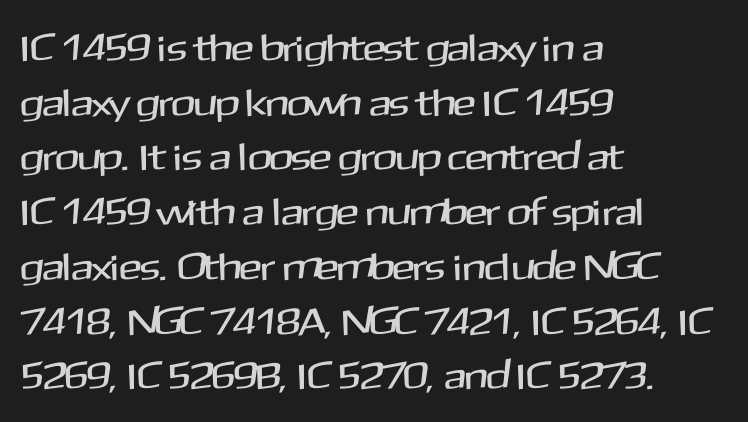
The image shows 38 px sans-serif type, upright; set left-aligned, normal line spacing (1.44x), normal letter spacing, not underlined; medium stroke contrast and a medium x-height.
